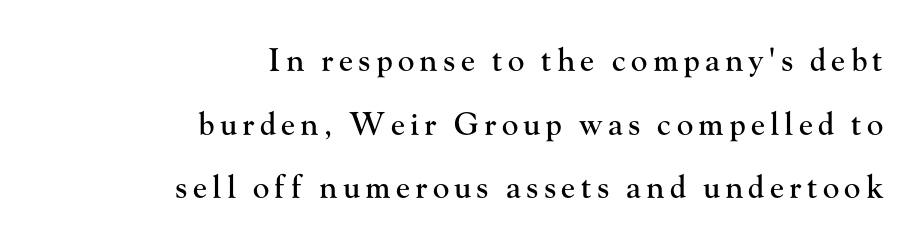
Q: Is the text italic (slanted)? A: No, it is upright.
Q: Is the typeface a serif or a sans-serif typeface? A: Serif.
Q: Is the text underlined? A: No.
Q: How is the paragraph aligned? A: Right-aligned.
Q: Is the spacing between lines tight, normal or loose? A: Loose.
Q: Width (condensed, normal, or wide)? A: Normal.
Q: Stroke contrast? A: High.
Q: x-height? A: Small.
Q: Monospaced? A: No.
